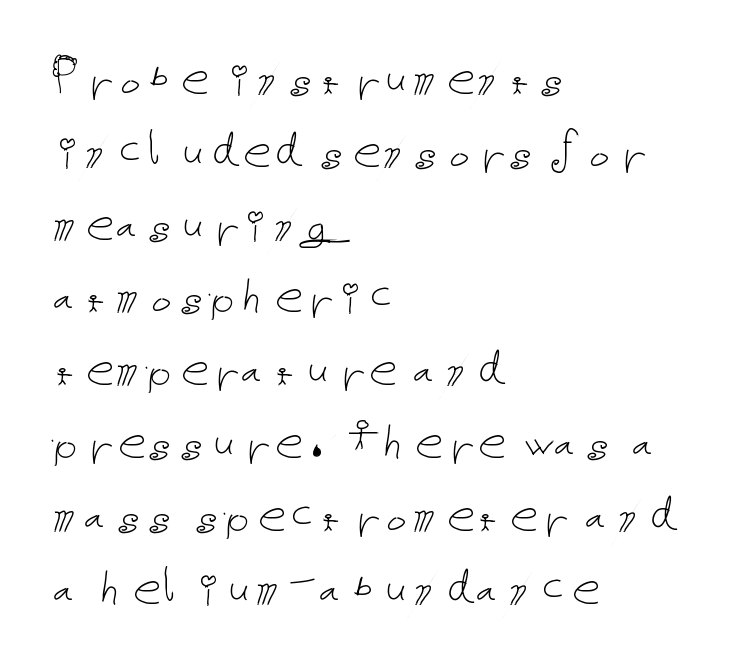
{"italic": "no", "bold": "no", "weight": "thin", "width": "normal", "stroke_contrast": "low", "x_height": "medium", "underline": "no", "align": "left", "line_spacing": "normal", "line_spacing_ratio": 1.3, "letter_spacing": "normal", "letter_spacing_em": 0.0, "glyph_px": 56}
